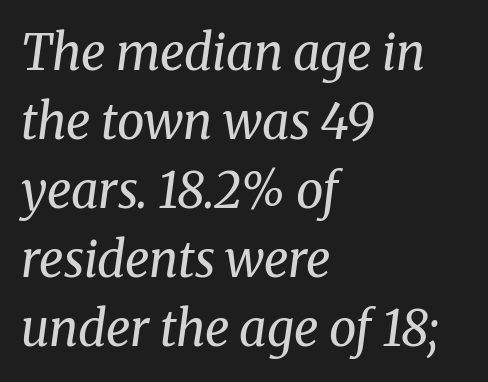
Q: Is the text bold? A: No.
Q: Is the text italic (slanted)? A: Yes, it leans right by about 8 degrees.
Q: Is the typeface a serif or a sans-serif typeface? A: Serif.
Q: Is the text underlined? A: No.
Q: How is the paragraph aligned? A: Left-aligned.
Q: Is the spacing between letters normal or unusually wide? A: Normal.
Q: Is the spacing between lines tight, normal or loose? A: Normal.
Q: Width (condensed, normal, or wide)? A: Normal.
Q: Stroke contrast? A: Medium.
Q: x-height? A: Medium.
Q: Monospaced? A: No.
